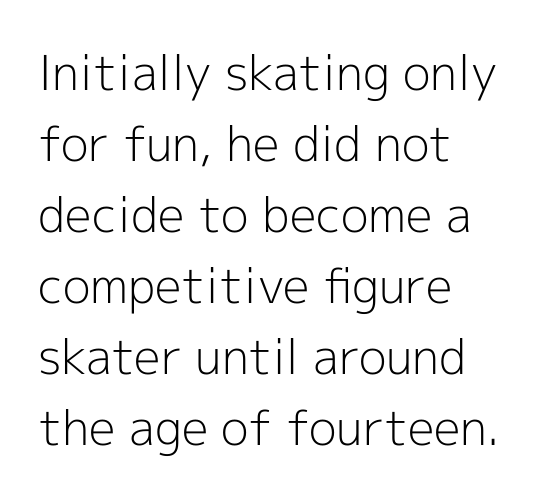
{"serif": "no", "italic": "no", "bold": "no", "weight": "light", "width": "normal", "x_height": "medium", "monospaced": "no", "underline": "no", "align": "left", "line_spacing": "normal", "line_spacing_ratio": 1.48, "letter_spacing": "normal", "letter_spacing_em": 0.0, "glyph_px": 48}
